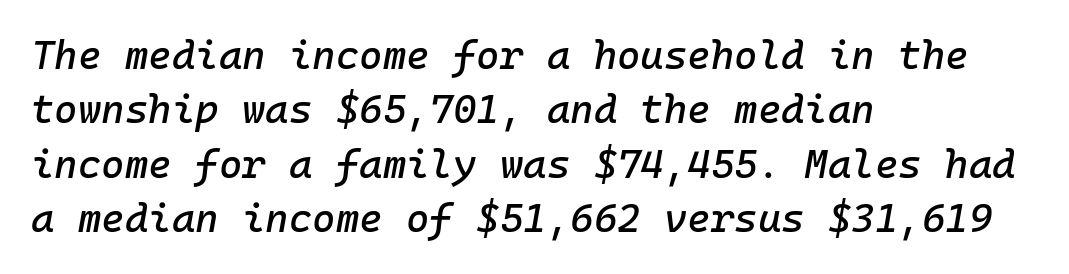
Whoever set this chose a conventional vertical rhythm. Line starts are locked; line ends wander. The typography opts for an oblique posture over an upright one. Each row of text sits above clean, open space.
